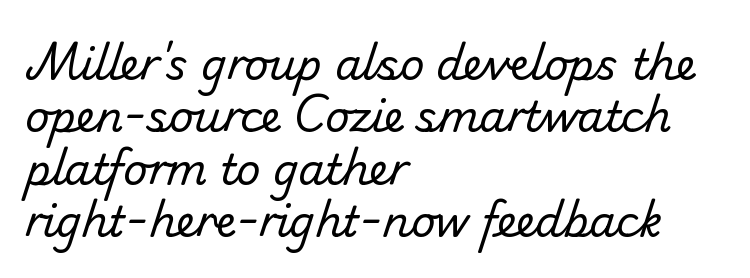
The image shows 42 px regular-weight sans-serif type; set left-aligned, normal line spacing (1.25x), normal letter spacing, not underlined; low stroke contrast and a small x-height.
